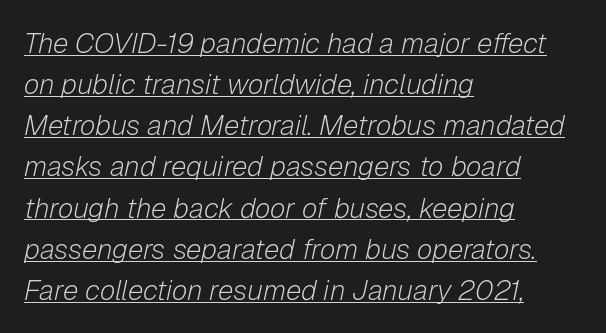
Slanted lettering throughout. The tracking reads as untouched default to a designer's eye. Character widths vary here, with narrow letters taking less room than wide ones. The weight would be labelled regular, book, light, or lighter still. Each new line begins a customary step beneath the previous one. The text block is weighted toward the left margin, trailing off unevenly rightward.
